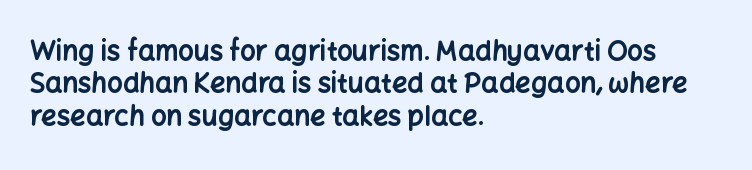
Q: Is the text bold? A: Yes.
Q: Is the text italic (slanted)? A: No, it is upright.
Q: Is the text underlined? A: No.
Q: How is the paragraph aligned? A: Left-aligned.
Q: Is the spacing between letters normal or unusually wide? A: Normal.
